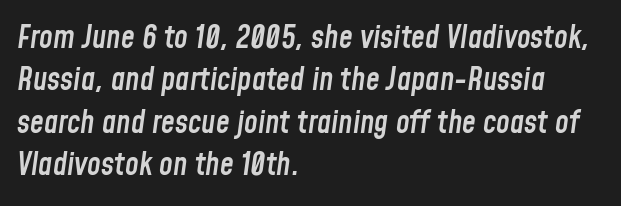
The image shows 31 px semibold, condensed type, italic (leaning right); set left-aligned, normal line spacing (1.37x), normal letter spacing, not underlined; low stroke contrast and a medium x-height.
